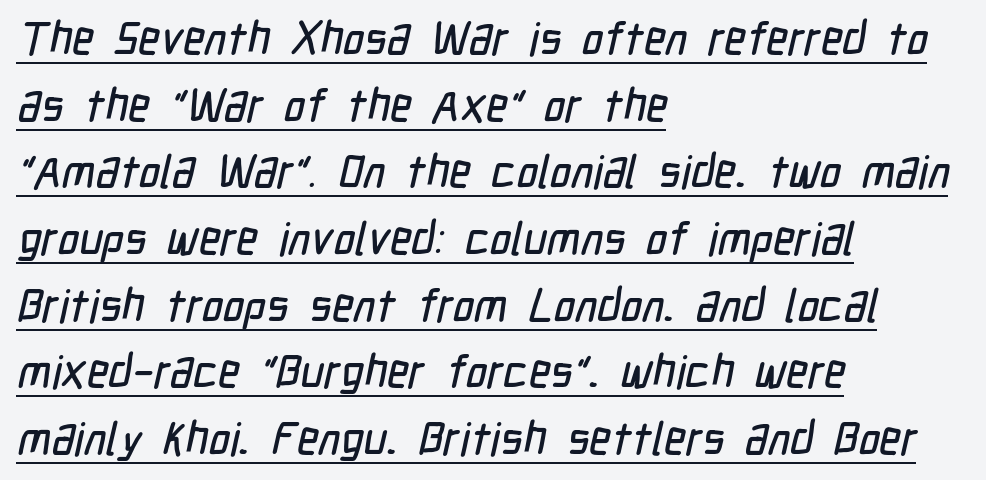
The image shows 46 px condensed sans-serif type; set left-aligned, normal line spacing (1.45x), normal letter spacing, underlined; low stroke contrast and a medium x-height.
